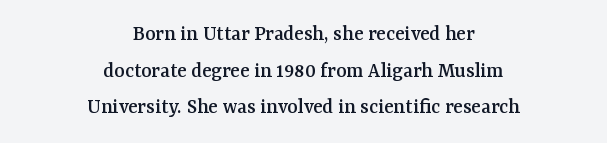
The image shows 22 px text type, upright; set centered, normal line spacing (1.67x), normal letter spacing, not underlined.
